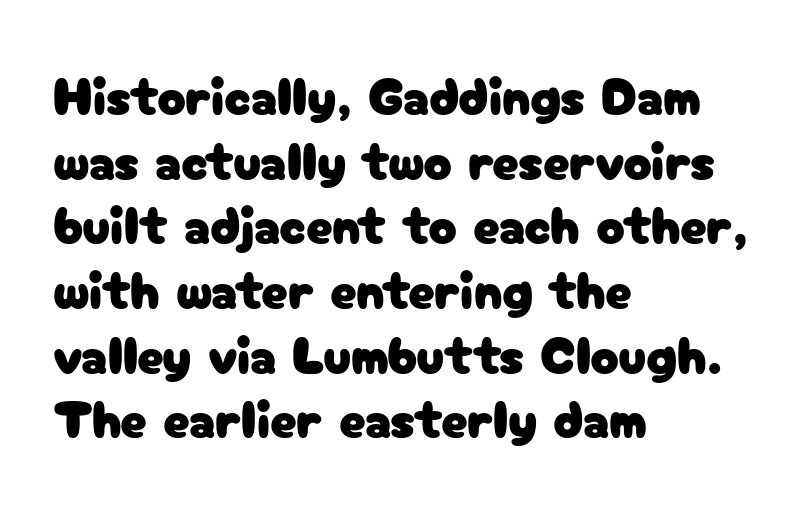
{"serif": "no", "italic": "no", "width": "normal", "stroke_contrast": "low", "x_height": "medium", "monospaced": "no", "underline": "no", "align": "left", "line_spacing_ratio": 1.22, "letter_spacing": "normal", "letter_spacing_em": 0.0, "glyph_px": 53}
